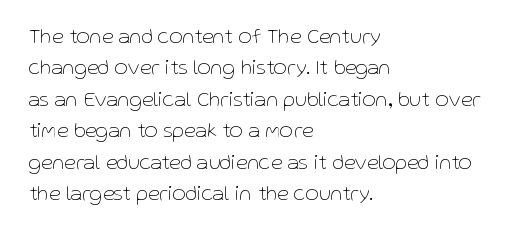
Each row of text sits above clean, open space. Italic? Not at all — the glyphs are vertical. Typeset ragged right — the left edge is the straight one. Each word holds together tightly as a unit, with standard inter-letter gaps. Interline gaps are of average width in this sample.
